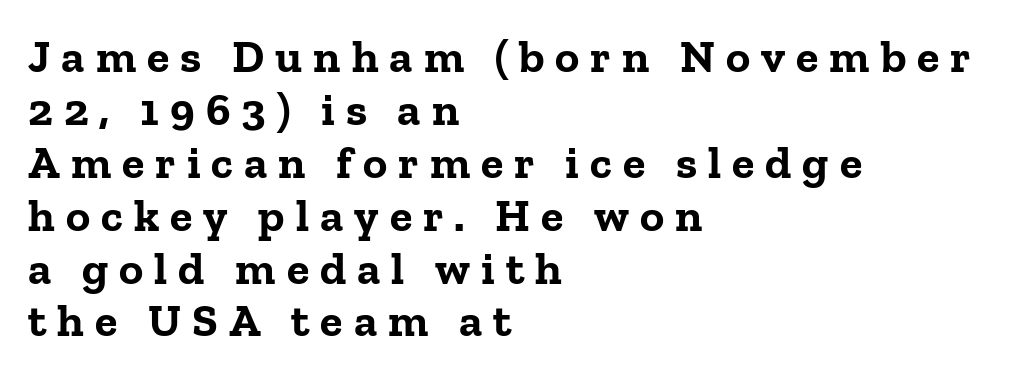
Every letter is thick-stroked: bold, no question. The rendering uses a small line-height, squeezing the rows. To sum up the face: it has serifs. Unmarked baselines from the first word to the last. Horizontally, the lines are justified to the leading edge only. Here the designer chose a conventional face with non-uniform glyph widths.
